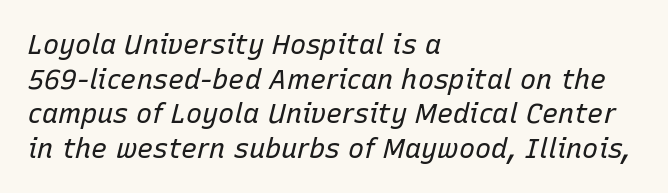
Quick note: interline space is typical. Stroke mass is kept to a normal reading level or below. Honestly, there is no underline to notice here at all. Caption: standard tracking, unaltered. These lines are set flush left with a ragged right edge.
